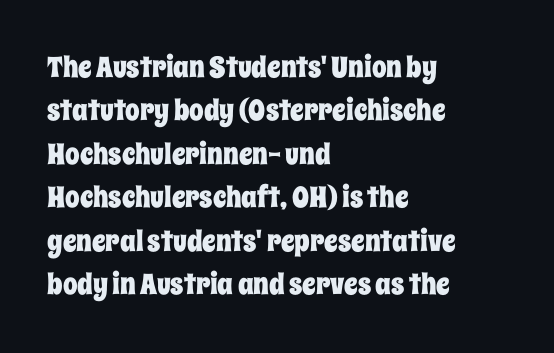
Q: Is the text italic (slanted)? A: No, it is upright.
Q: Is the text underlined? A: No.
Q: How is the paragraph aligned? A: Left-aligned.
Q: Is the spacing between letters normal or unusually wide? A: Normal.
Q: Is the spacing between lines tight, normal or loose? A: Normal.
Q: Width (condensed, normal, or wide)? A: Condensed.
Q: Stroke contrast? A: Low.
Q: x-height? A: Large.
Q: Monospaced? A: No.
